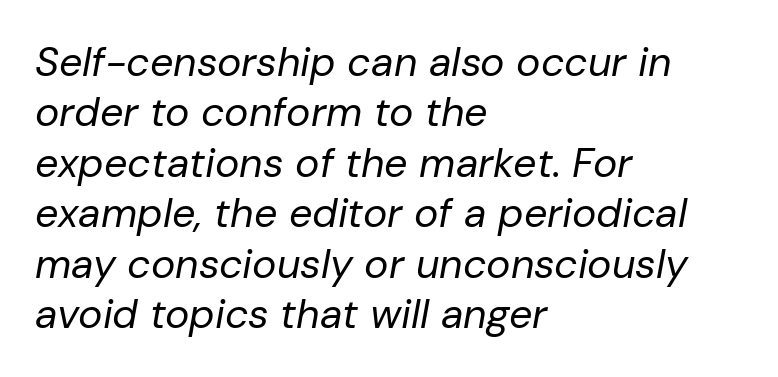
{"italic": "yes", "lean": "right", "slant_degrees": 10, "bold": "no", "weight": "regular", "width": "normal", "stroke_contrast": "low", "x_height": "medium", "monospaced": "no", "underline": "no", "align": "left", "line_spacing_ratio": 1.23, "letter_spacing": "normal", "letter_spacing_em": 0.0, "glyph_px": 41}
